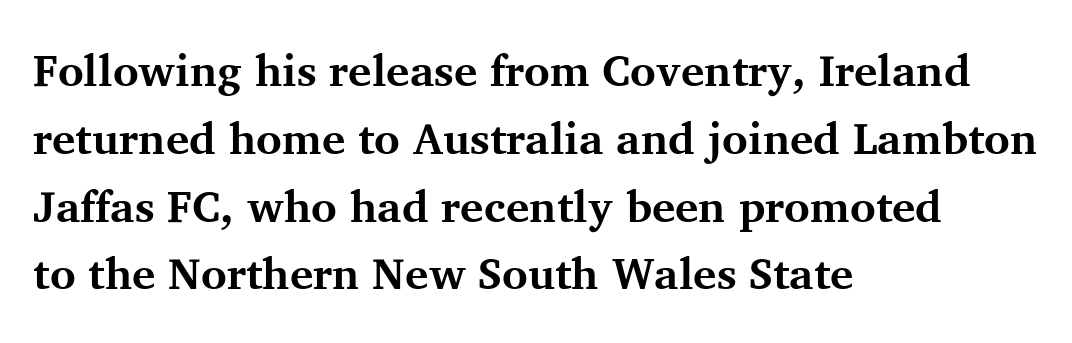
Q: Is the text bold? A: Yes.
Q: Is the text italic (slanted)? A: No, it is upright.
Q: Is the typeface a serif or a sans-serif typeface? A: Serif.
Q: Is the text underlined? A: No.
Q: How is the paragraph aligned? A: Left-aligned.
Q: Is the spacing between letters normal or unusually wide? A: Normal.
Q: Is the spacing between lines tight, normal or loose? A: Normal.
Q: Width (condensed, normal, or wide)? A: Normal.
Q: Stroke contrast? A: Medium.
Q: x-height? A: Medium.
Q: Monospaced? A: No.
